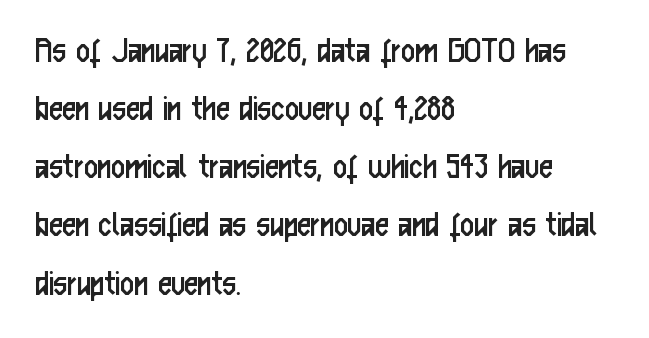
The image shows 38 px regular-weight, condensed sans-serif type, upright; set left-aligned, normal line spacing (1.53x), normal letter spacing, not underlined; low stroke contrast and a medium x-height.
